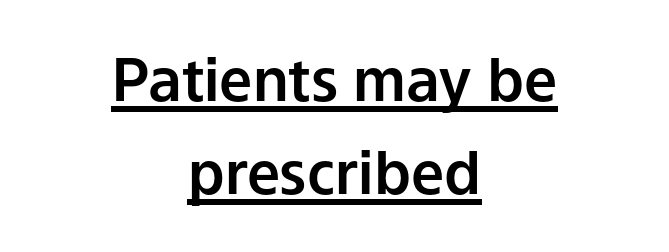
Q: Is the text italic (slanted)? A: No, it is upright.
Q: Is the typeface a serif or a sans-serif typeface? A: Sans-serif.
Q: Is the text underlined? A: Yes.
Q: How is the paragraph aligned? A: Centered.
Q: Is the spacing between letters normal or unusually wide? A: Normal.
Q: Is the spacing between lines tight, normal or loose? A: Normal.
Q: Width (condensed, normal, or wide)? A: Normal.
Q: Stroke contrast? A: Low.
Q: x-height? A: Medium.
Q: Monospaced? A: No.
